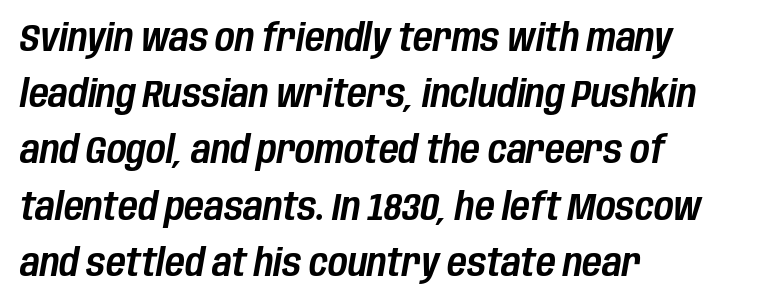
{"italic": "yes", "lean": "right", "slant_degrees": 10, "width": "condensed", "stroke_contrast": "low", "x_height": "large", "monospaced": "no", "underline": "no", "align": "left", "line_spacing": "normal", "line_spacing_ratio": 1.48, "letter_spacing": "normal", "letter_spacing_em": 0.0, "glyph_px": 38}
